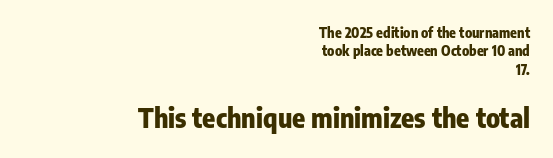
The image shows 27 px bold type, upright; set right-aligned, normal line spacing (1.32x), normal letter spacing, not underlined; the second (bottom) block is 1.93x larger.
